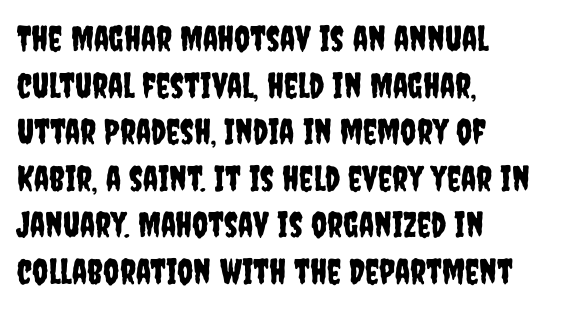
{"serif": "no", "italic": "no", "width": "condensed", "stroke_contrast": "low", "x_height": "large", "monospaced": "no", "underline": "no", "align": "left", "line_spacing": "normal", "line_spacing_ratio": 1.33, "letter_spacing": "normal", "letter_spacing_em": 0.0, "glyph_px": 35}
